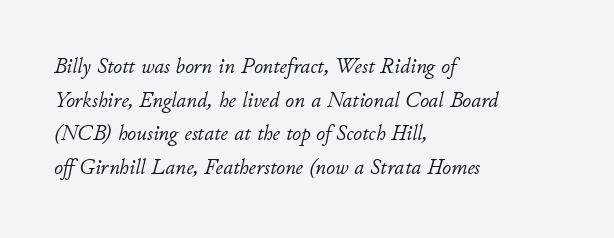
Letters have the restrained weight of plain body copy at most. Where is the straight margin? On the left. Honestly, the letter spacing is just normal — you wouldn't notice it. Descenders hang freely into open space. One glance says typical: line gaps are just what's usual.
